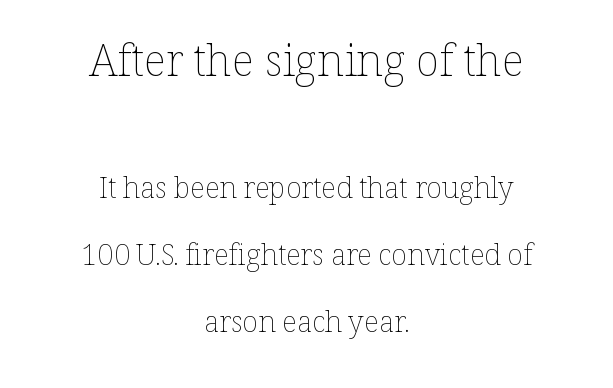
The initial chunk of copy outweighs the following chunk in type size. The lines are quadded center. Here the designer chose a conventional face with non-uniform glyph widths. Here the glyphs are tracked normally, forming tight word shapes. The passage shown is not underscored anywhere. The weight would be labelled regular, book, light, or lighter still.
